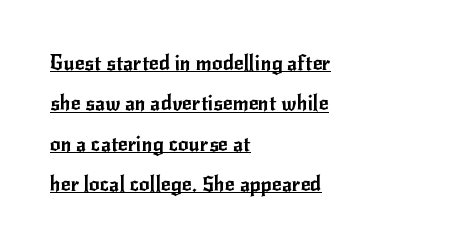
The image shows 21 px text type, upright; set left-aligned, loose line spacing (1.92x), normal letter spacing, underlined.
